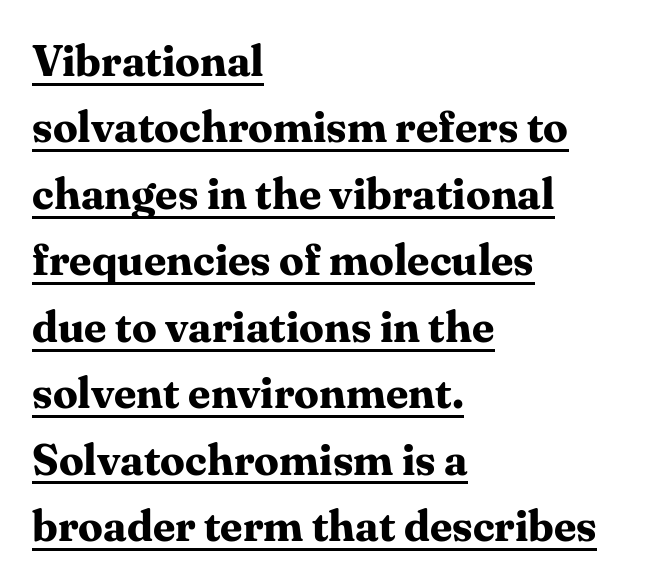
Q: Is the text bold? A: Yes.
Q: Is the text italic (slanted)? A: No, it is upright.
Q: Is the typeface a serif or a sans-serif typeface? A: Serif.
Q: Is the text underlined? A: Yes.
Q: How is the paragraph aligned? A: Left-aligned.
Q: Is the spacing between letters normal or unusually wide? A: Normal.
Q: Is the spacing between lines tight, normal or loose? A: Normal.
Q: Width (condensed, normal, or wide)? A: Normal.
Q: Stroke contrast? A: Medium.
Q: x-height? A: Medium.
Q: Monospaced? A: No.
